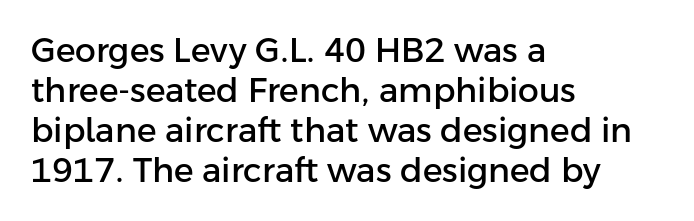
The image shows 33 px sans-serif type, upright; set left-aligned, line spacing 1.21x, normal letter spacing, not underlined; low stroke contrast and a medium x-height.
